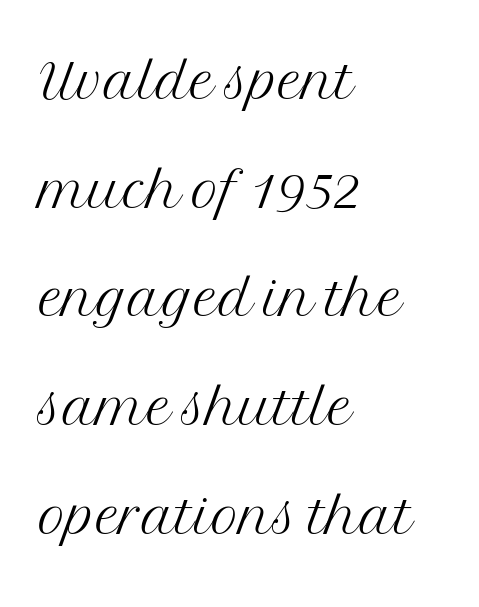
The image shows 76 px light serif type; set left-aligned, normal line spacing (1.43x), normal letter spacing, not underlined; medium stroke contrast and a medium x-height.
